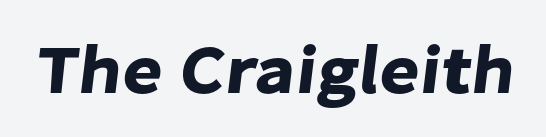
The image shows 69 px sans-serif type; set normal letter spacing, not underlined; low stroke contrast and a medium x-height.
